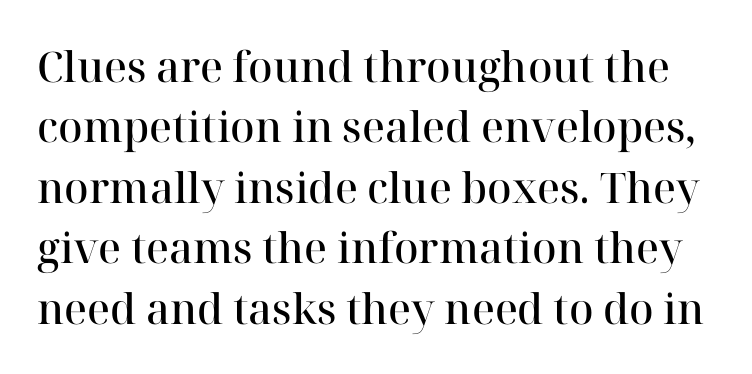
{"serif": "yes", "italic": "no", "bold": "semi", "weight": "semibold", "width": "normal", "stroke_contrast": "high", "x_height": "medium", "monospaced": "no", "underline": "no", "line_spacing": "normal", "line_spacing_ratio": 1.44, "letter_spacing": "normal", "letter_spacing_em": 0.0, "glyph_px": 42}
